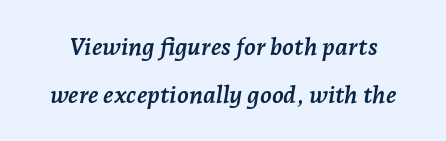
No extra tracking has been applied to these lines. The line-height multiplier appears high, well above default. Typographic density is high because the face is bold. In terms of posture, this sample is oblique. The specimen omits any rule beneath the text block's lines.
